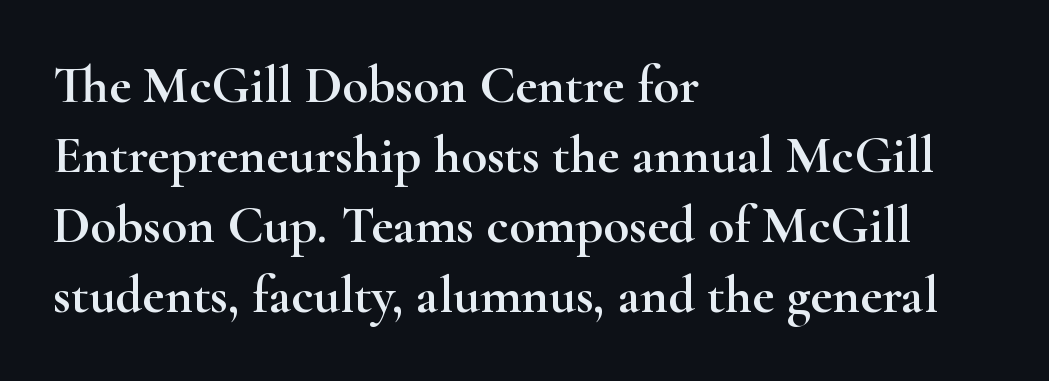
How are the letters spaced? Ordinarily, with no added tracking. Is there much room between lines? A standard amount, neither cramped nor airy. The rendering anchors every line to the left-hand side. Underlining? Definitely not there. The axis of the letterforms is exactly vertical.
